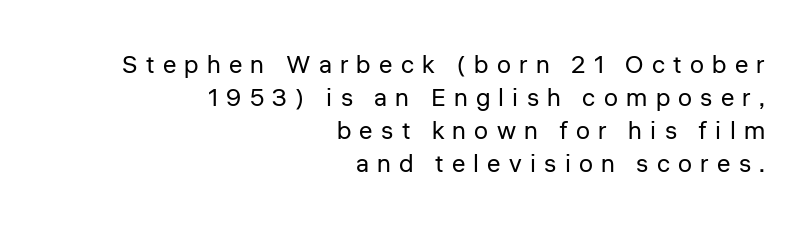
The image shows 25 px text type, upright; set right-aligned, normal line spacing (1.32x), unusually wide letter spacing (+0.33 em), not underlined.
